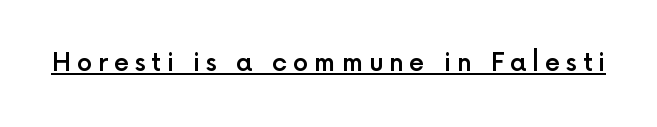
This is the regular roman posture of the typeface. Stroke thickness is moderately raised; the sample reads as semibold. The string is rendered with underlining switched on. The passage shown has open, widely tracked lettering throughout.
